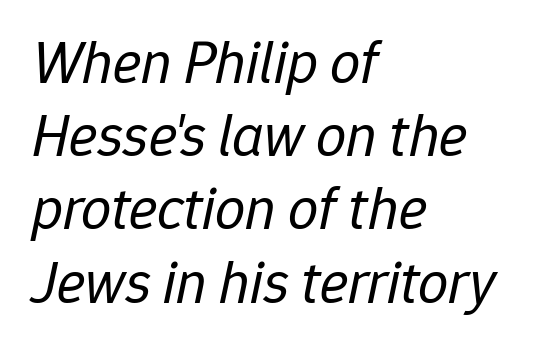
{"italic": "yes", "lean": "right", "slant_degrees": 12, "bold": "no", "weight": "regular", "width": "normal", "stroke_contrast": "low", "x_height": "medium", "monospaced": "no", "underline": "no", "align": "left", "line_spacing_ratio": 1.22, "letter_spacing": "normal", "letter_spacing_em": 0.0, "glyph_px": 60}
